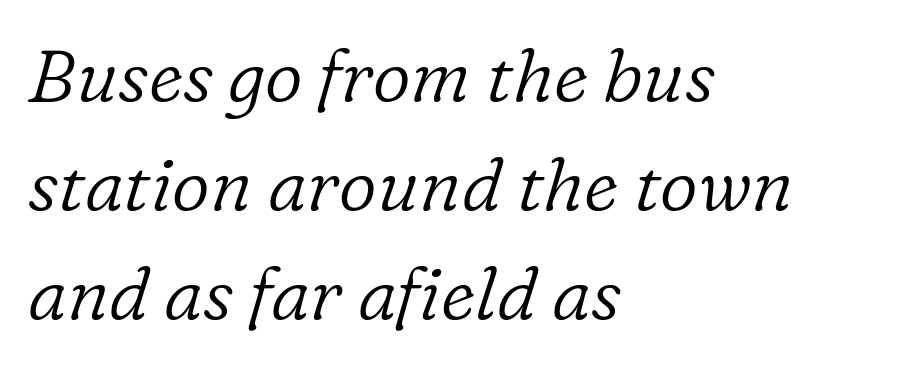
The image shows 74 px light serif type, italic (leaning right); set left-aligned, normal line spacing (1.47x), normal letter spacing, not underlined; low stroke contrast and a medium x-height.
